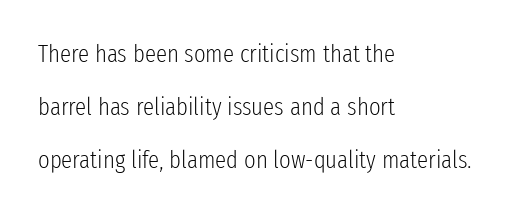
The zone under the glyphs is completely vacant. Compared with a typical body face, this is equally light or lighter still. Rendered with straight, roman letterforms. The letters sit at their default tracking, neither squeezed nor spread. Line spacing here is loose.
